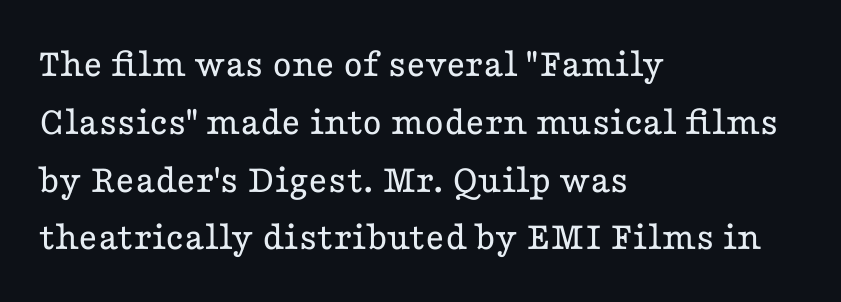
The image shows 41 px regular-weight, wide serif type, upright; set left-aligned, normal line spacing (1.41x), normal letter spacing, not underlined; low stroke contrast and a medium x-height.
